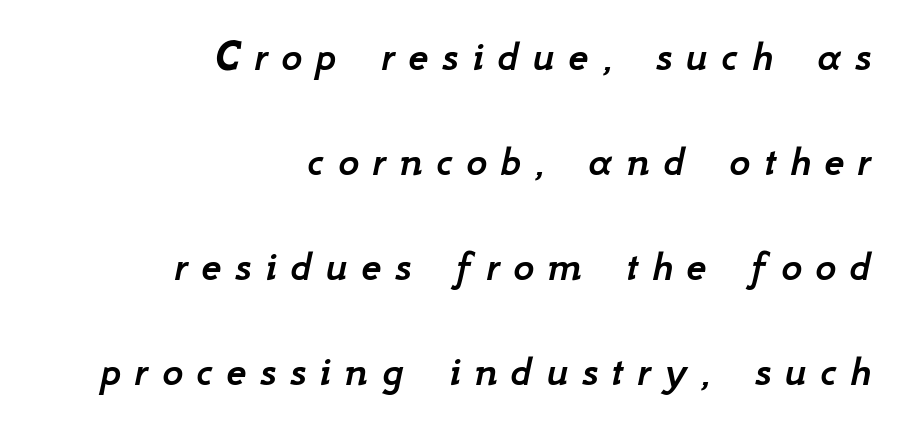
{"italic": "yes", "lean": "right", "slant_degrees": 12, "width": "normal", "stroke_contrast": "low", "x_height": "small", "monospaced": "no", "underline": "no", "align": "right", "line_spacing": "loose", "line_spacing_ratio": 2.33, "letter_spacing": "wide", "letter_spacing_em": 0.3, "glyph_px": 45}
